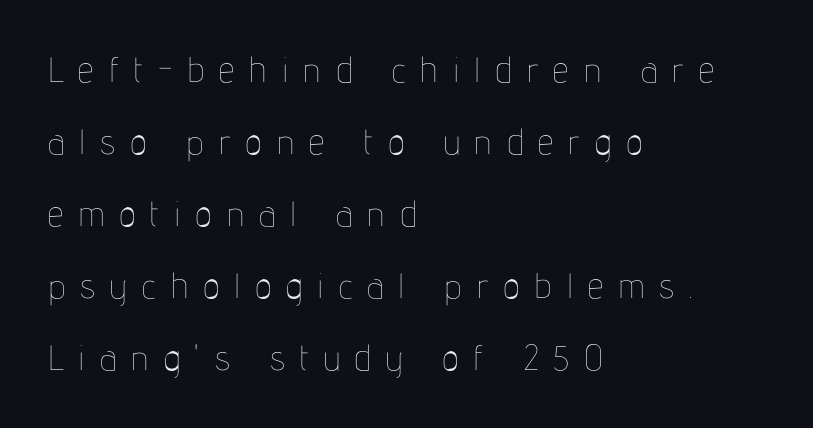
Q: Is the text bold? A: No.
Q: Is the text italic (slanted)? A: No, it is upright.
Q: Is the text underlined? A: No.
Q: How is the paragraph aligned? A: Left-aligned.
Q: Is the spacing between letters normal or unusually wide? A: Unusually wide.
Q: Is the spacing between lines tight, normal or loose? A: Loose.
Q: Width (condensed, normal, or wide)? A: Condensed.
Q: Stroke contrast? A: Low.
Q: x-height? A: Medium.
Q: Monospaced? A: No.
